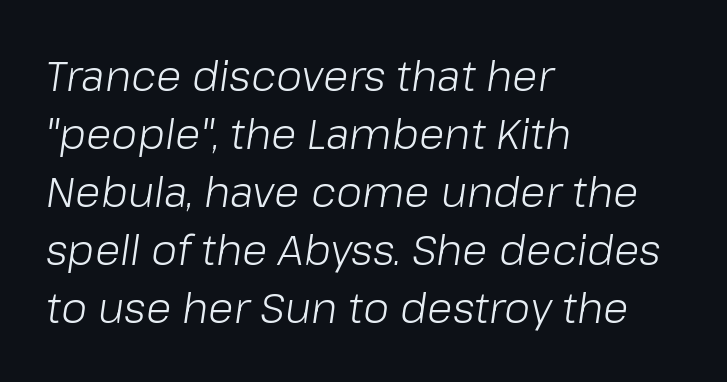
Q: Is the text bold? A: No.
Q: Is the text italic (slanted)? A: Yes, it leans right by about 8 degrees.
Q: Is the text underlined? A: No.
Q: How is the paragraph aligned? A: Left-aligned.
Q: Is the spacing between letters normal or unusually wide? A: Normal.
Q: Is the spacing between lines tight, normal or loose? A: Normal.
Q: Width (condensed, normal, or wide)? A: Normal.
Q: Stroke contrast? A: Low.
Q: x-height? A: Medium.
Q: Monospaced? A: No.
